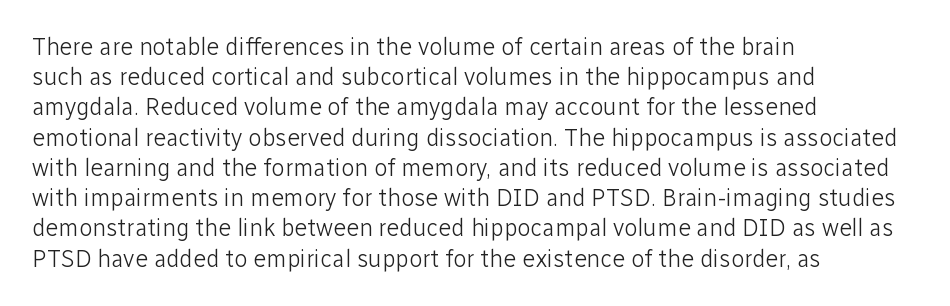
{"italic": "no", "bold": "no", "underline": "no", "align": "left", "line_spacing": "normal", "line_spacing_ratio": 1.26, "letter_spacing": "normal", "letter_spacing_em": 0.0, "glyph_px": 24}
